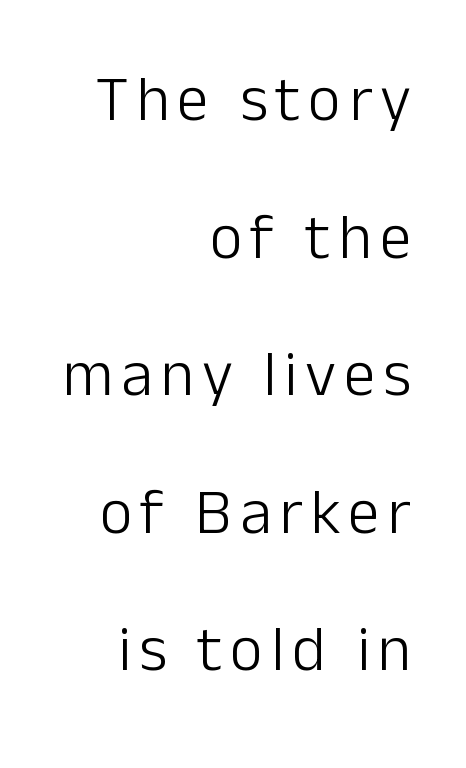
Q: Is the text bold? A: No.
Q: Is the text italic (slanted)? A: No, it is upright.
Q: Is the typeface a serif or a sans-serif typeface? A: Sans-serif.
Q: Is the text underlined? A: No.
Q: How is the paragraph aligned? A: Right-aligned.
Q: Is the spacing between lines tight, normal or loose? A: Loose.
Q: Width (condensed, normal, or wide)? A: Normal.
Q: Stroke contrast? A: Low.
Q: x-height? A: Medium.
Q: Monospaced? A: No.
